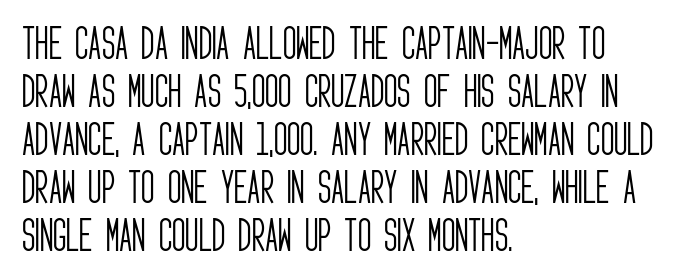
{"serif": "no", "italic": "no", "bold": "no", "weight": "light", "width": "condensed", "stroke_contrast": "low", "x_height": "large", "monospaced": "no", "underline": "no", "align": "left", "line_spacing": "normal", "line_spacing_ratio": 1.3, "letter_spacing": "normal", "letter_spacing_em": 0.0, "glyph_px": 37}
